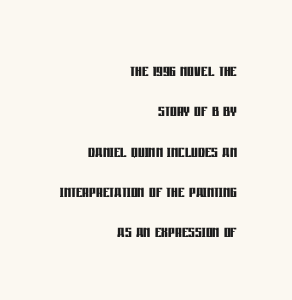
Q: Is the text bold? A: Yes.
Q: Is the text italic (slanted)? A: No, it is upright.
Q: Is the text underlined? A: No.
Q: How is the paragraph aligned? A: Right-aligned.
Q: Is the spacing between letters normal or unusually wide? A: Normal.
Q: Is the spacing between lines tight, normal or loose? A: Loose.
